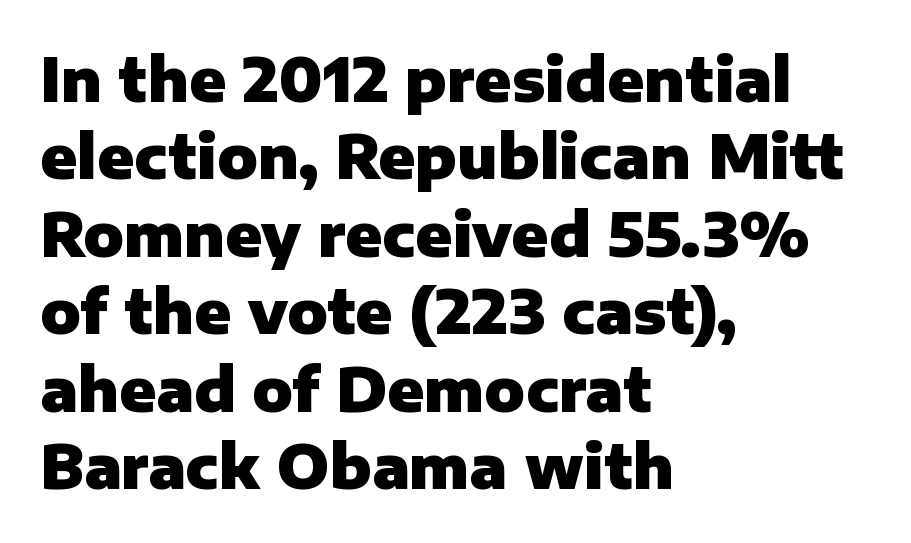
The image shows 60 px heavy sans-serif type, upright; set left-aligned, normal line spacing (1.29x), normal letter spacing, not underlined; low stroke contrast and a medium x-height.
